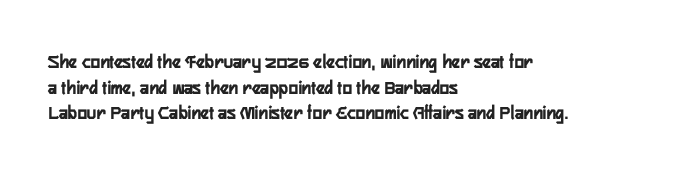
{"italic": "no", "bold": "yes", "underline": "no", "align": "left", "line_spacing": "normal", "line_spacing_ratio": 1.28, "letter_spacing": "normal", "letter_spacing_em": 0.0, "glyph_px": 20}
